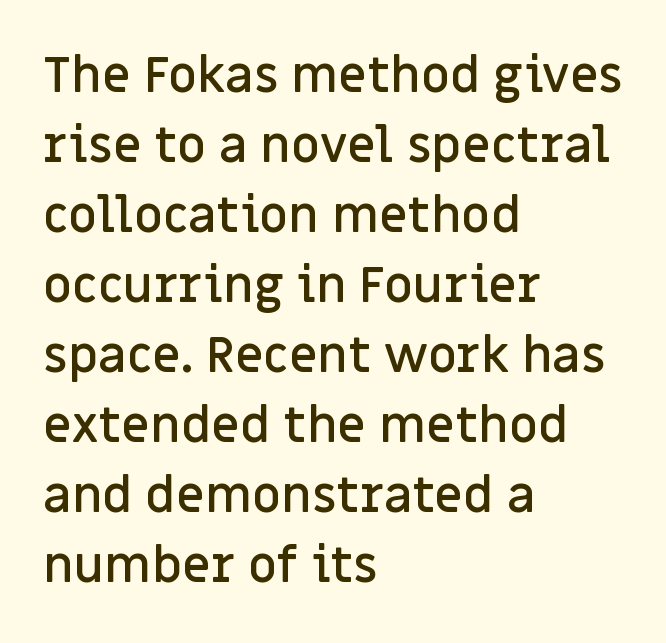
{"serif": "no", "italic": "no", "bold": "semi", "weight": "semibold", "width": "normal", "stroke_contrast": "low", "x_height": "large", "monospaced": "no", "underline": "no", "align": "left", "line_spacing": "normal", "line_spacing_ratio": 1.4, "letter_spacing": "normal", "letter_spacing_em": 0.0, "glyph_px": 50}
